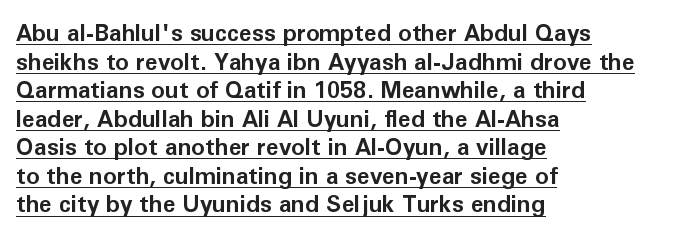
The rendered words wear a rule along their underside. The sample has been set heavy, in full bold. Unlike italic type, these characters show no tilt at all. The rendering keeps characters at their native spacing.
